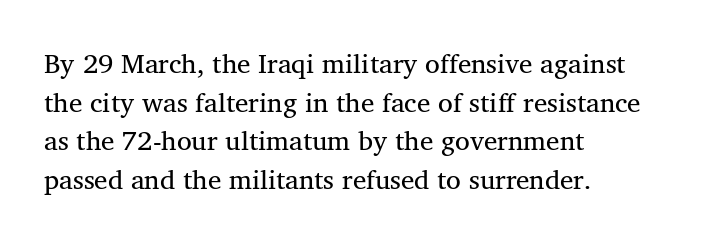
Q: Is the text bold? A: No.
Q: Is the text italic (slanted)? A: No, it is upright.
Q: Is the text underlined? A: No.
Q: How is the paragraph aligned? A: Left-aligned.
Q: Is the spacing between letters normal or unusually wide? A: Normal.
Q: Is the spacing between lines tight, normal or loose? A: Normal.
